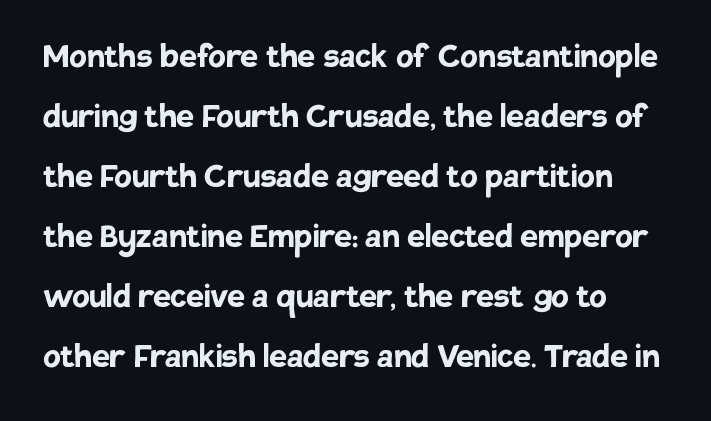
{"serif": "no", "italic": "no", "bold": "yes", "weight": "semibold", "width": "normal", "stroke_contrast": "low", "x_height": "large", "monospaced": "no", "underline": "no", "line_spacing": "normal", "line_spacing_ratio": 1.5, "letter_spacing": "normal", "letter_spacing_em": 0.0, "glyph_px": 40}
